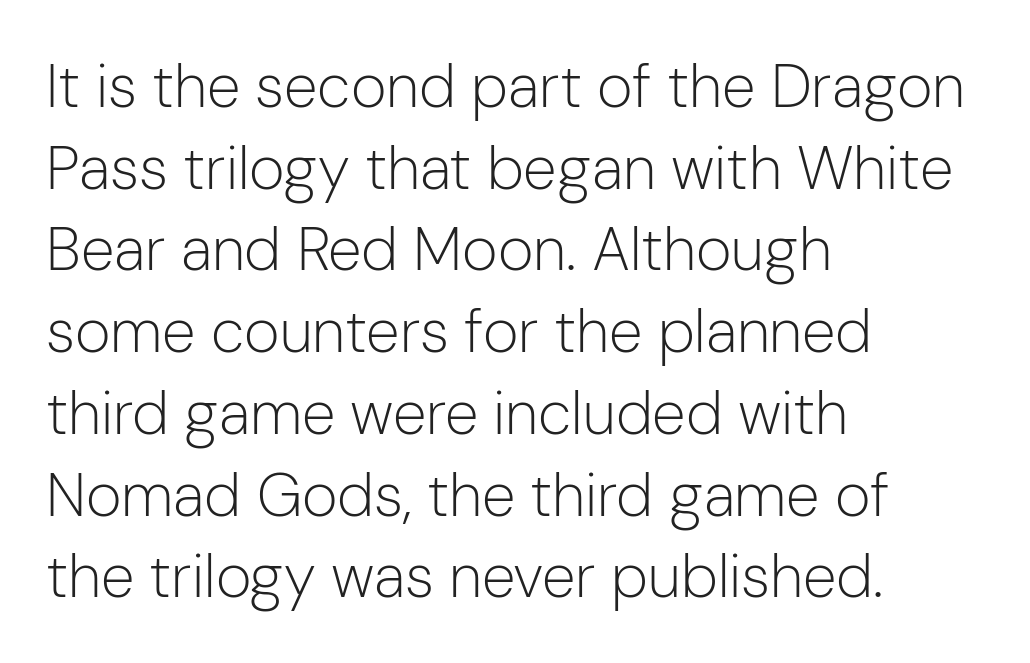
These lines sit exactly where default settings would place them. Italic: no, the glyphs are upright roman. The face used here is a sans, in the tradition of grotesques and geometrics. Nobody touched the tracking dial on this one. All the whitespace from short lines collects on the right. Summary of weight: not heavy and not bold.
